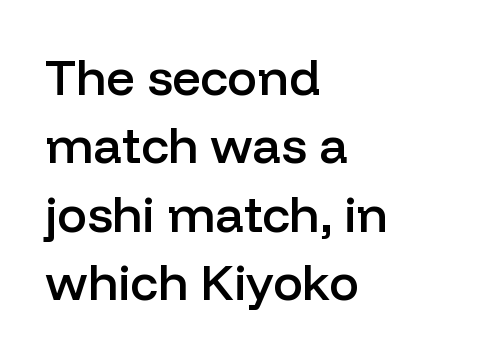
The image shows 50 px semibold sans-serif type, upright; set left-aligned, normal line spacing (1.37x), normal letter spacing, not underlined; low stroke contrast and a medium x-height.
